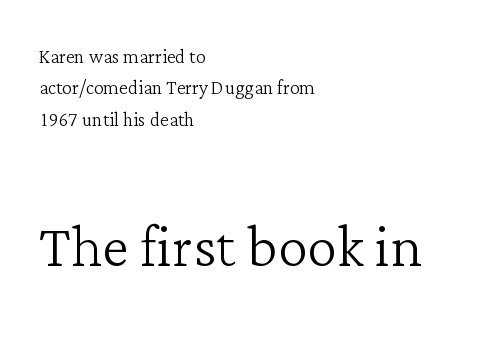
Weight: in the light-to-regular range. The compositor pushed each line to the left boundary. Compared with typical paragraphs, the rows here are spaced about the same. Spacing verdict: proportional, widths tailored to each character.
